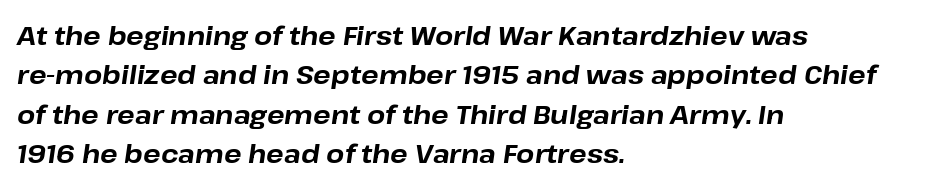
{"italic": "yes", "lean": "right", "slant_degrees": 8, "bold": "yes", "underline": "no", "align": "left", "line_spacing": "normal", "line_spacing_ratio": 1.51, "letter_spacing": "normal", "letter_spacing_em": 0.0, "glyph_px": 26}
